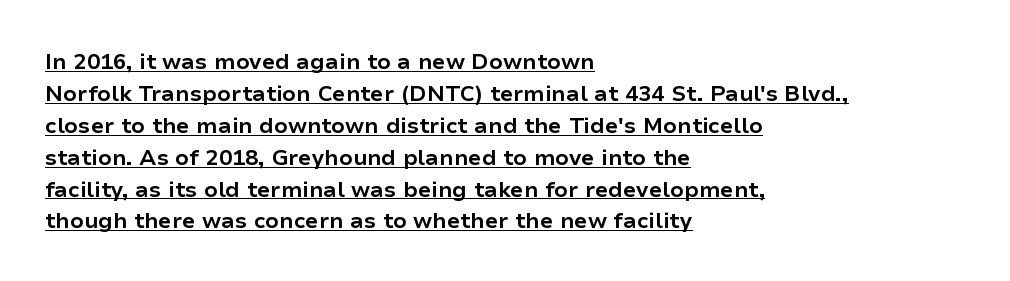
Honestly, the row spacing looks completely unremarkable. You'd pick this weight for a headline — it's a proper bold. Words appear dense and cohesive because spacing is normal. In CSS terms this would be text-align: left. The sample's only ornament is a line tracing under the words. The letters stand upright; this is a roman face.
